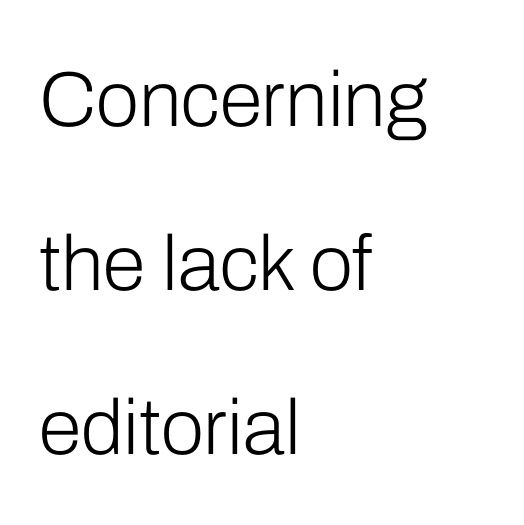
Q: Is the text bold? A: No.
Q: Is the text italic (slanted)? A: No, it is upright.
Q: Is the typeface a serif or a sans-serif typeface? A: Sans-serif.
Q: Is the text underlined? A: No.
Q: How is the paragraph aligned? A: Left-aligned.
Q: Is the spacing between letters normal or unusually wide? A: Normal.
Q: Is the spacing between lines tight, normal or loose? A: Loose.
Q: Width (condensed, normal, or wide)? A: Normal.
Q: Stroke contrast? A: Low.
Q: x-height? A: Medium.
Q: Monospaced? A: No.
